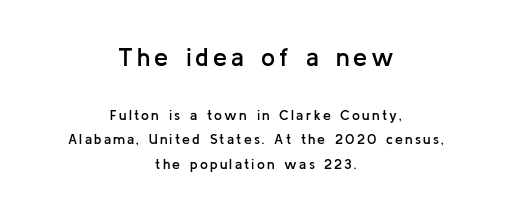
The image shows 25 px text type, upright; set centered, line spacing 1.75x, not underlined; the first (top) block is 1.79x larger.
